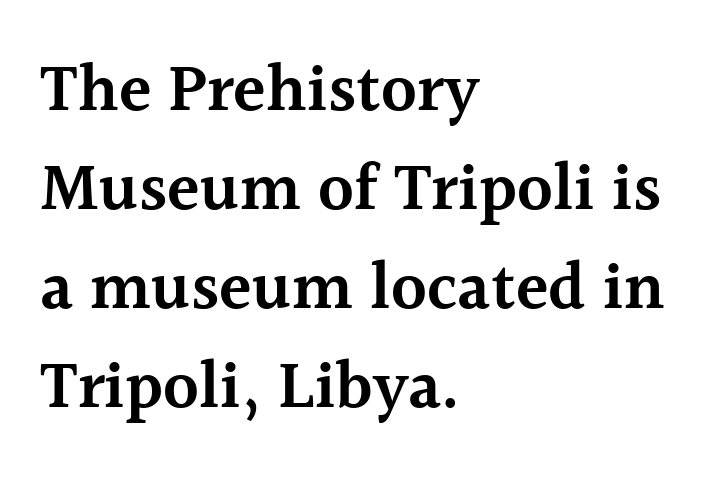
The image shows 67 px semibold serif type, upright; set left-aligned, normal line spacing (1.48x), normal letter spacing, not underlined; a medium x-height.
